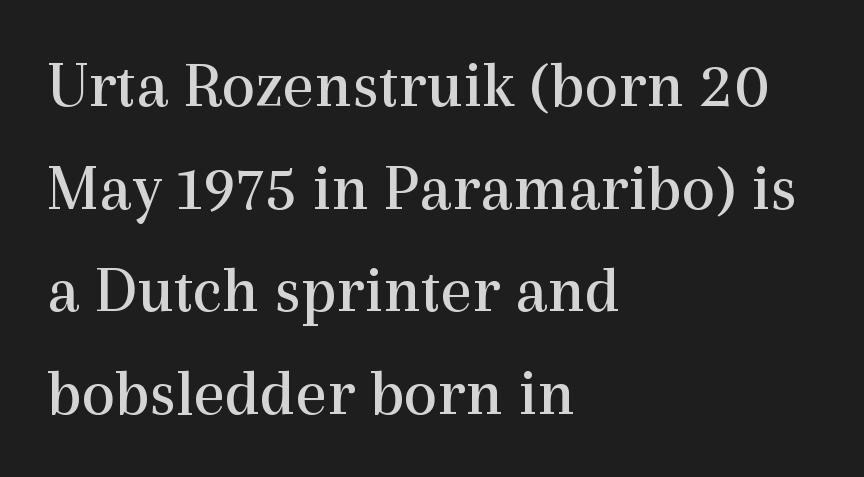
Q: Is the text bold? A: No.
Q: Is the text italic (slanted)? A: No, it is upright.
Q: Is the typeface a serif or a sans-serif typeface? A: Serif.
Q: Is the text underlined? A: No.
Q: How is the paragraph aligned? A: Left-aligned.
Q: Is the spacing between letters normal or unusually wide? A: Normal.
Q: Is the spacing between lines tight, normal or loose? A: Normal.
Q: Width (condensed, normal, or wide)? A: Normal.
Q: x-height? A: Medium.
Q: Monospaced? A: No.
